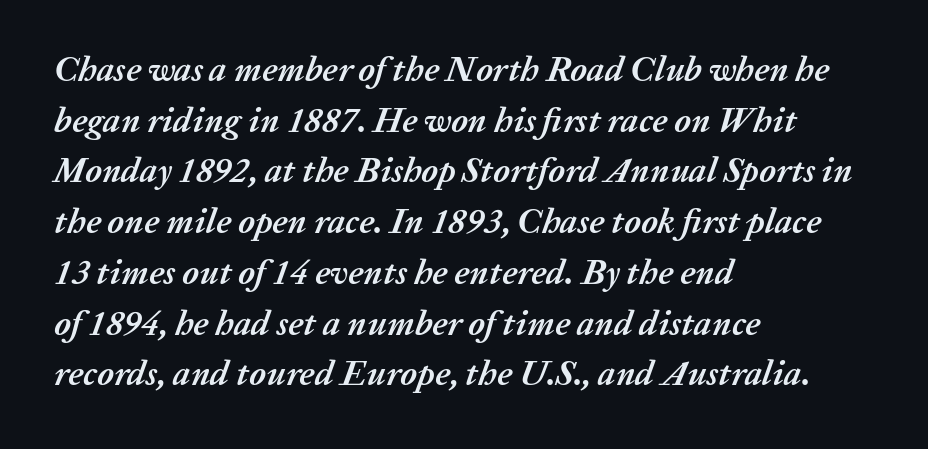
Q: Is the text bold? A: Yes.
Q: Is the text italic (slanted)? A: Yes, it leans right by about 20 degrees.
Q: Is the text underlined? A: No.
Q: How is the paragraph aligned? A: Left-aligned.
Q: Is the spacing between letters normal or unusually wide? A: Normal.
Q: Is the spacing between lines tight, normal or loose? A: Normal.
Q: Width (condensed, normal, or wide)? A: Normal.
Q: Stroke contrast? A: Medium.
Q: x-height? A: Medium.
Q: Monospaced? A: No.
